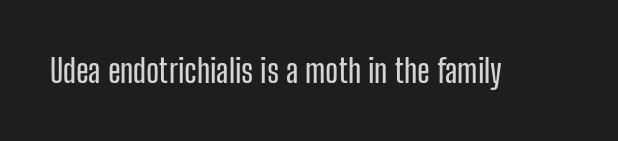
{"serif": "no", "italic": "no", "width": "condensed", "stroke_contrast": "low", "x_height": "medium", "monospaced": "no", "underline": "no", "letter_spacing": "normal", "letter_spacing_em": 0.0, "glyph_px": 33}
